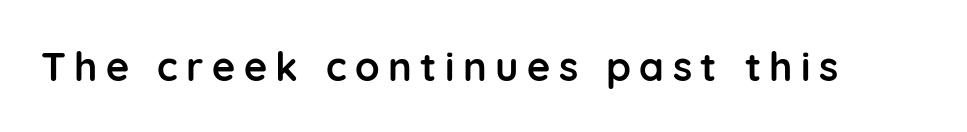
{"serif": "no", "italic": "no", "bold": "yes", "weight": "semibold", "width": "normal", "stroke_contrast": "low", "x_height": "medium", "monospaced": "no", "underline": "no", "letter_spacing": "wide", "letter_spacing_em": 0.21, "glyph_px": 40}
